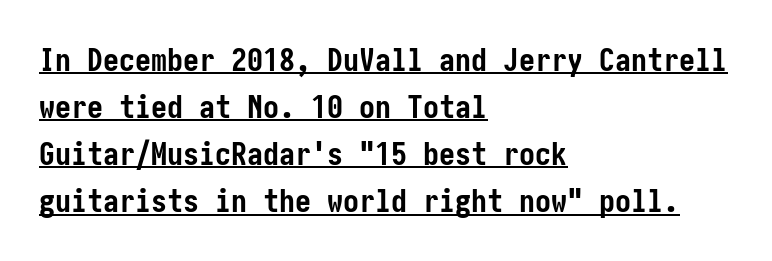
Q: Is the text bold? A: Yes.
Q: Is the text italic (slanted)? A: No, it is upright.
Q: Is the typeface a serif or a sans-serif typeface? A: Sans-serif.
Q: Is the text underlined? A: Yes.
Q: How is the paragraph aligned? A: Left-aligned.
Q: Is the spacing between letters normal or unusually wide? A: Normal.
Q: Is the spacing between lines tight, normal or loose? A: Normal.
Q: Width (condensed, normal, or wide)? A: Condensed.
Q: Stroke contrast? A: Low.
Q: x-height? A: Medium.
